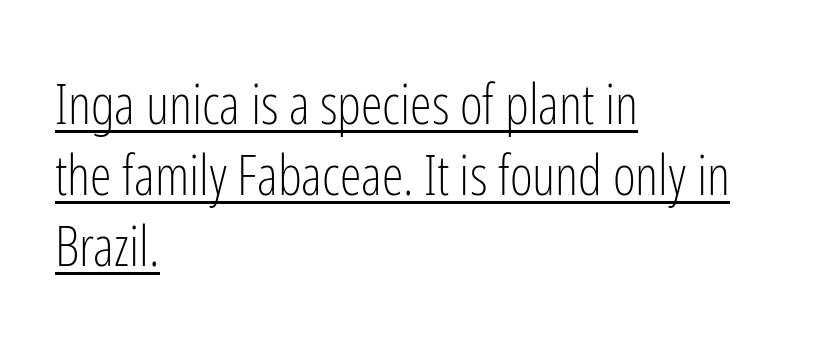
When letters stand straight like this, we call the style roman or upright. This reads as an unemphasized weight, regular at the heaviest. Every row of glyphs begins at an identical x-position on the left. Students, note that the glyphs here touch the page at normal intervals.
